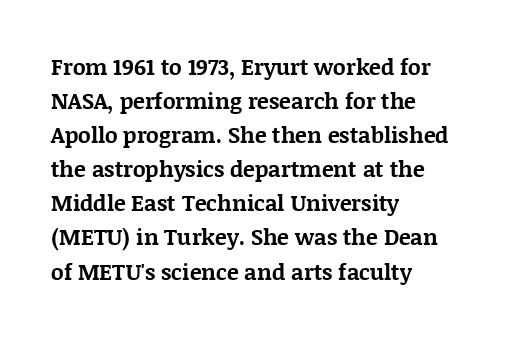
The image shows 22 px bold type, upright; set left-aligned, normal line spacing (1.55x), normal letter spacing, not underlined.
